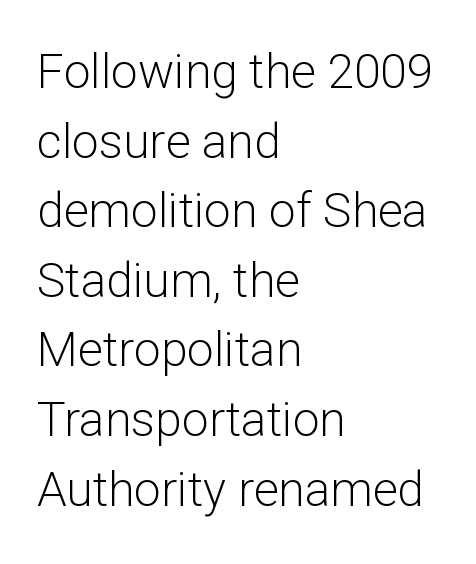
Q: Is the text bold? A: No.
Q: Is the text italic (slanted)? A: No, it is upright.
Q: Is the typeface a serif or a sans-serif typeface? A: Sans-serif.
Q: Is the text underlined? A: No.
Q: How is the paragraph aligned? A: Left-aligned.
Q: Is the spacing between letters normal or unusually wide? A: Normal.
Q: Is the spacing between lines tight, normal or loose? A: Normal.
Q: Width (condensed, normal, or wide)? A: Normal.
Q: Stroke contrast? A: Low.
Q: x-height? A: Medium.
Q: Monospaced? A: No.
